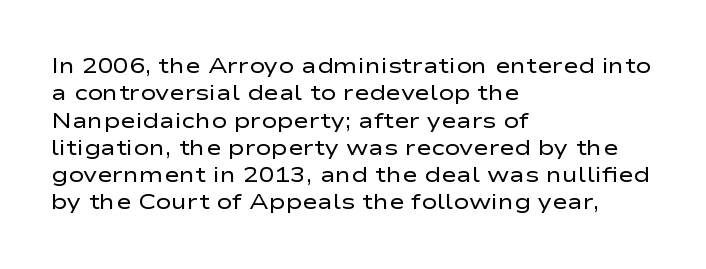
The image shows 21 px text type, upright; set left-aligned, normal line spacing (1.3x), normal letter spacing, not underlined.
